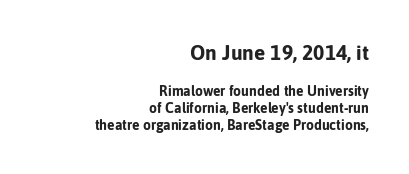
These lines are set flush right with a ragged left edge. This sample uses plain, unmodified letter spacing. The typography opts for an upright posture over an oblique one. The passage shown begins with its larger block and ends with its smaller one. Rule under the text: the space is simply empty. Every letter is thick-stroked: bold, no question.
